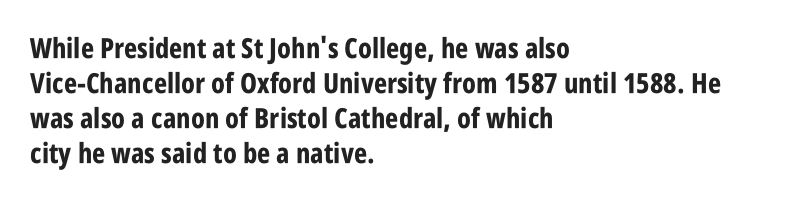
Q: Is the text bold? A: Yes.
Q: Is the text italic (slanted)? A: No, it is upright.
Q: Is the typeface a serif or a sans-serif typeface? A: Sans-serif.
Q: Is the text underlined? A: No.
Q: How is the paragraph aligned? A: Left-aligned.
Q: Is the spacing between letters normal or unusually wide? A: Normal.
Q: Is the spacing between lines tight, normal or loose? A: Normal.
Q: Width (condensed, normal, or wide)? A: Condensed.
Q: Stroke contrast? A: Low.
Q: x-height? A: Large.
Q: Monospaced? A: No.
